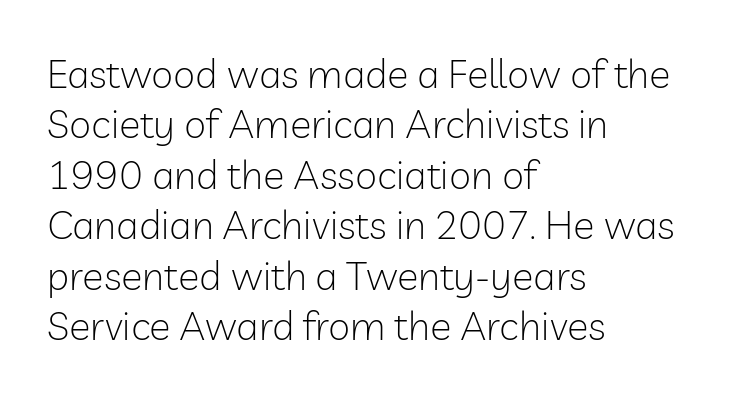
Q: Is the text bold? A: No.
Q: Is the text italic (slanted)? A: No, it is upright.
Q: Is the typeface a serif or a sans-serif typeface? A: Sans-serif.
Q: Is the text underlined? A: No.
Q: How is the paragraph aligned? A: Left-aligned.
Q: Is the spacing between letters normal or unusually wide? A: Normal.
Q: Is the spacing between lines tight, normal or loose? A: Normal.
Q: Width (condensed, normal, or wide)? A: Normal.
Q: Stroke contrast? A: Low.
Q: x-height? A: Medium.
Q: Monospaced? A: No.
